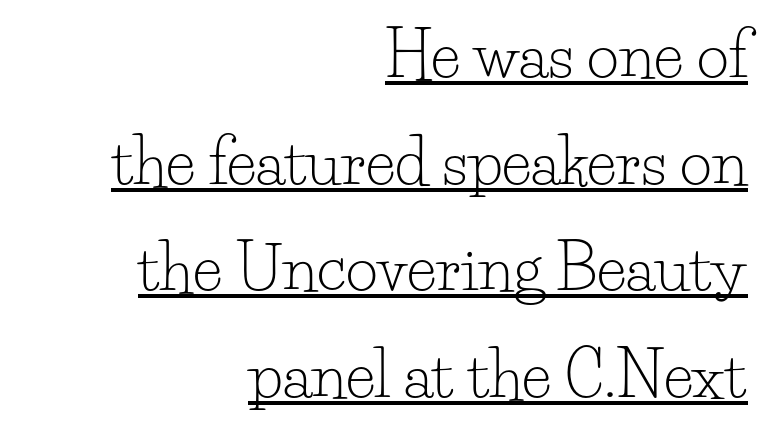
Q: Is the text bold? A: No.
Q: Is the text italic (slanted)? A: No, it is upright.
Q: Is the typeface a serif or a sans-serif typeface? A: Serif.
Q: Is the text underlined? A: Yes.
Q: How is the paragraph aligned? A: Right-aligned.
Q: Is the spacing between letters normal or unusually wide? A: Normal.
Q: Width (condensed, normal, or wide)? A: Normal.
Q: Stroke contrast? A: Low.
Q: x-height? A: Small.
Q: Monospaced? A: No.
